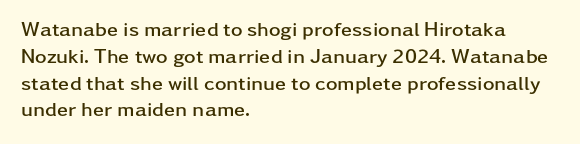
It's the straight-up-and-down kind of type. The letters sit at their default tracking, neither squeezed nor spread. Line starts are locked; line ends wander. This is heavy type, rendered in bold. Baseline-to-baseline distance is the conventional proportion of letter height.
